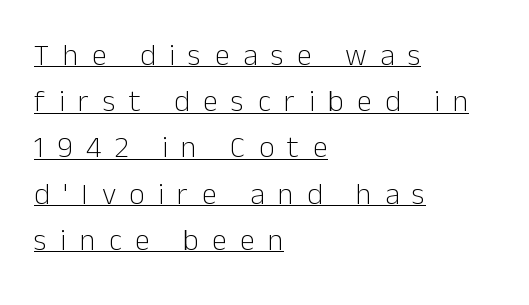
The image shows 30 px light sans-serif type, upright; set left-aligned, normal line spacing (1.54x), unusually wide letter spacing (+0.45 em), underlined; low stroke contrast and a medium x-height.
